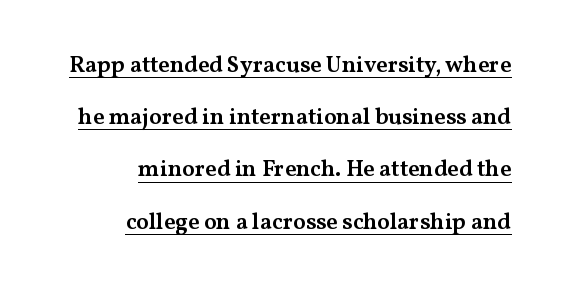
The image shows 23 px text type, upright; set right-aligned, loose line spacing (2.27x), normal letter spacing, underlined.
